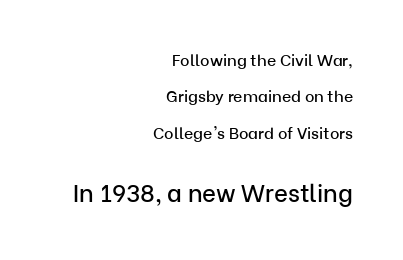
{"italic": "no", "underline": "no", "align": "right", "line_spacing": "loose", "line_spacing_ratio": 2.27, "letter_spacing": "normal", "letter_spacing_em": 0.0, "larger_block": "second", "size_ratio": 1.5, "glyph_px": 24}
